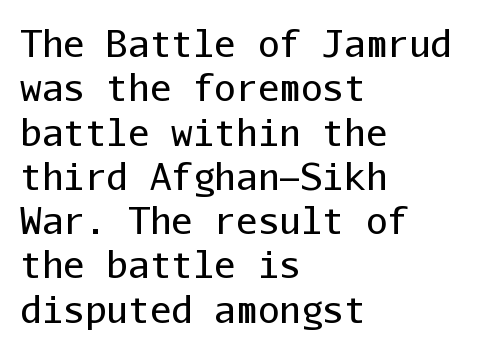
Q: Is the text bold? A: No.
Q: Is the text italic (slanted)? A: No, it is upright.
Q: Is the typeface a serif or a sans-serif typeface? A: Sans-serif.
Q: Is the text underlined? A: No.
Q: How is the paragraph aligned? A: Left-aligned.
Q: Is the spacing between letters normal or unusually wide? A: Normal.
Q: Width (condensed, normal, or wide)? A: Normal.
Q: Stroke contrast? A: Low.
Q: x-height? A: Medium.
Q: Monospaced? A: Yes.
